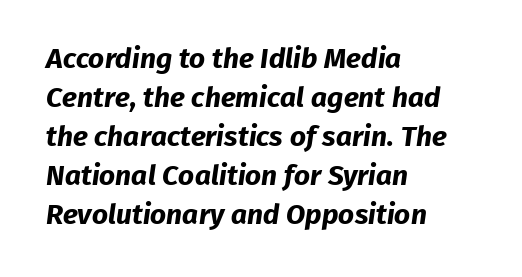
Honestly, there is no underline to notice here at all. What stands out about the letter spacing? Nothing — it is the standard amount. Letterform terminals end flat and unadorned throughout the passage. Set as a true bold cut, around the 700 mark.
